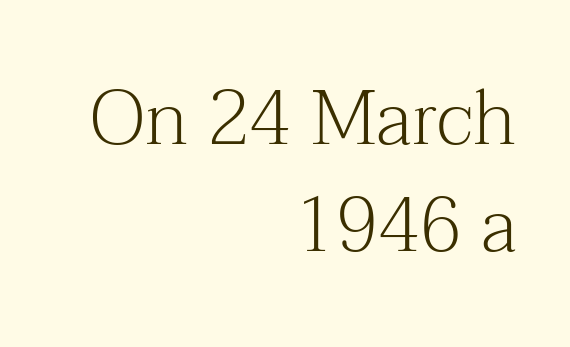
Q: Is the text bold? A: No.
Q: Is the text italic (slanted)? A: No, it is upright.
Q: Is the typeface a serif or a sans-serif typeface? A: Serif.
Q: Is the text underlined? A: No.
Q: How is the paragraph aligned? A: Right-aligned.
Q: Is the spacing between letters normal or unusually wide? A: Normal.
Q: Is the spacing between lines tight, normal or loose? A: Normal.
Q: Width (condensed, normal, or wide)? A: Normal.
Q: Stroke contrast? A: Medium.
Q: x-height? A: Medium.
Q: Monospaced? A: No.
